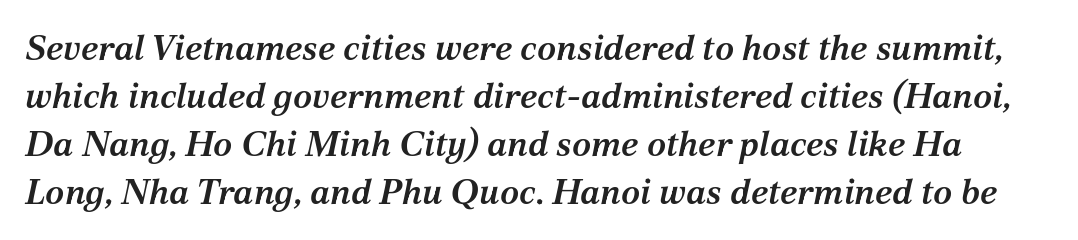
Q: Is the text bold? A: Semi-bold.
Q: Is the text italic (slanted)? A: Yes, it leans right by about 12 degrees.
Q: Is the typeface a serif or a sans-serif typeface? A: Serif.
Q: Is the text underlined? A: No.
Q: Is the spacing between letters normal or unusually wide? A: Normal.
Q: Is the spacing between lines tight, normal or loose? A: Normal.
Q: Width (condensed, normal, or wide)? A: Normal.
Q: Stroke contrast? A: Medium.
Q: x-height? A: Medium.
Q: Monospaced? A: No.
